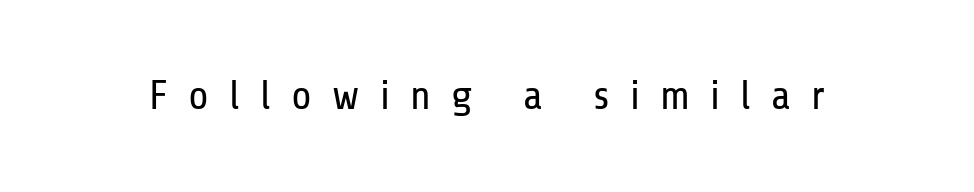
Q: Is the text bold? A: No.
Q: Is the text italic (slanted)? A: No, it is upright.
Q: Is the typeface a serif or a sans-serif typeface? A: Sans-serif.
Q: Is the text underlined? A: No.
Q: Is the spacing between letters normal or unusually wide? A: Unusually wide.
Q: Width (condensed, normal, or wide)? A: Condensed.
Q: Stroke contrast? A: Low.
Q: x-height? A: Medium.
Q: Monospaced? A: No.
